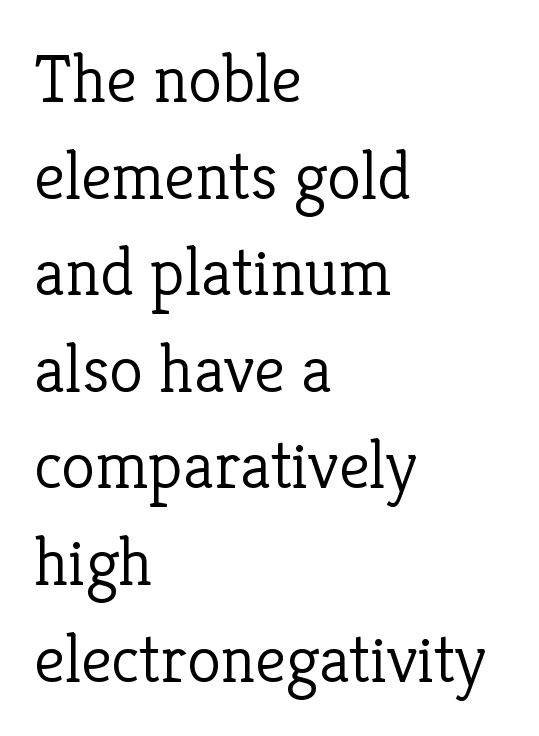
{"serif": "yes", "italic": "no", "bold": "no", "weight": "light", "width": "normal", "stroke_contrast": "low", "x_height": "medium", "monospaced": "no", "underline": "no", "align": "left", "line_spacing": "normal", "line_spacing_ratio": 1.4, "letter_spacing": "normal", "letter_spacing_em": 0.0, "glyph_px": 69}
